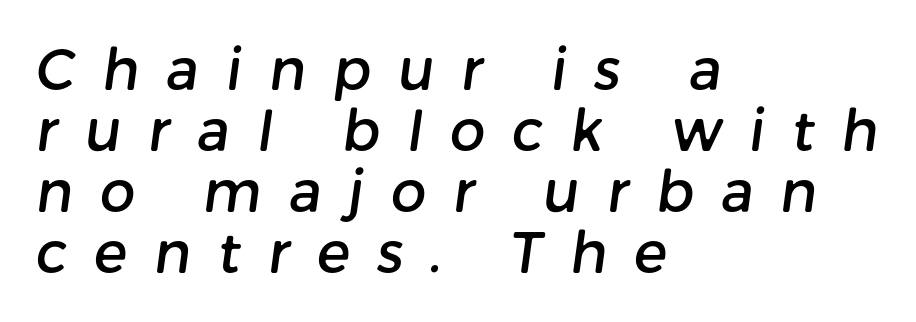
{"serif": "no", "width": "normal", "stroke_contrast": "low", "x_height": "medium", "monospaced": "no", "underline": "no", "align": "left", "line_spacing": "tight", "line_spacing_ratio": 1.09, "letter_spacing": "wide", "letter_spacing_em": 0.48, "glyph_px": 56}
